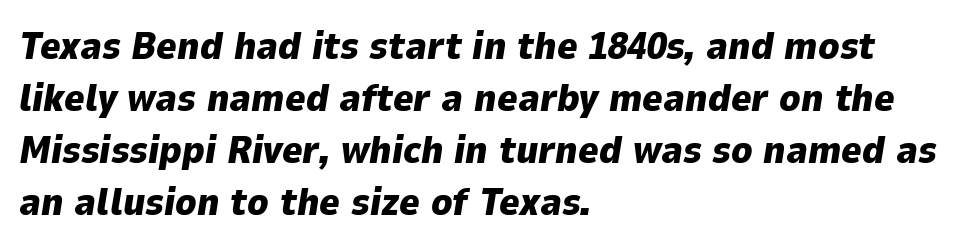
{"italic": "yes", "lean": "right", "slant_degrees": 9, "bold": "yes", "weight": "heavy", "width": "normal", "stroke_contrast": "low", "x_height": "medium", "monospaced": "no", "underline": "no", "align": "left", "line_spacing": "normal", "line_spacing_ratio": 1.33, "letter_spacing": "normal", "letter_spacing_em": 0.0, "glyph_px": 39}
